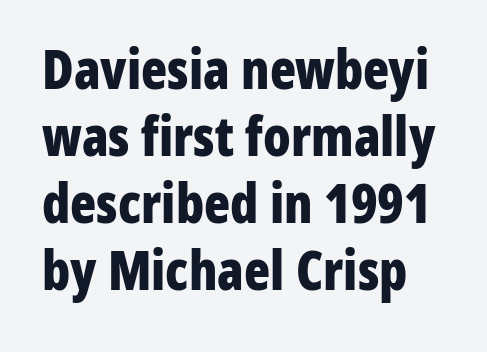
{"serif": "no", "italic": "no", "bold": "yes", "weight": "bold", "width": "condensed", "stroke_contrast": "low", "x_height": "medium", "monospaced": "no", "underline": "no", "line_spacing_ratio": 1.24, "letter_spacing": "normal", "letter_spacing_em": 0.0, "glyph_px": 54}
